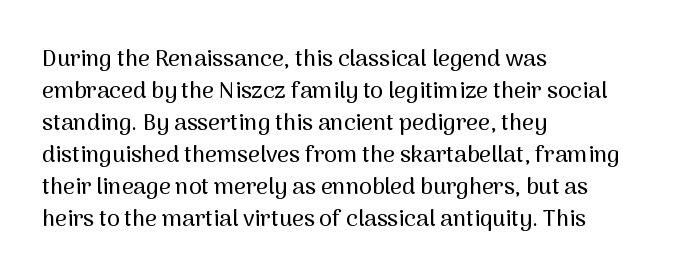
These lines are set flush left with a ragged right edge. Nope, not italic — everything's standing straight. Observe the ordinary spacing: letters are neighbours, not strangers. Vertically, the passage feels balanced, rows spaced as you'd expect. Has an underline been added? It has not.
